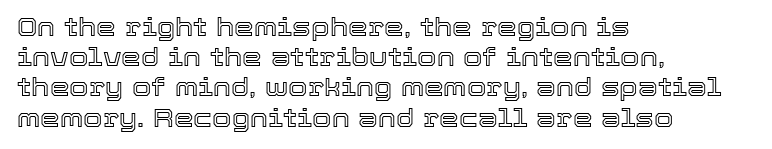
The image shows 25 px text type, upright; set left-aligned, line spacing 1.21x, normal letter spacing, not underlined.
